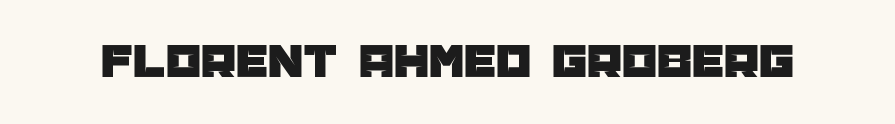
The image shows 50 px sans-serif type, upright; set normal letter spacing, not underlined; low stroke contrast and a large x-height.
